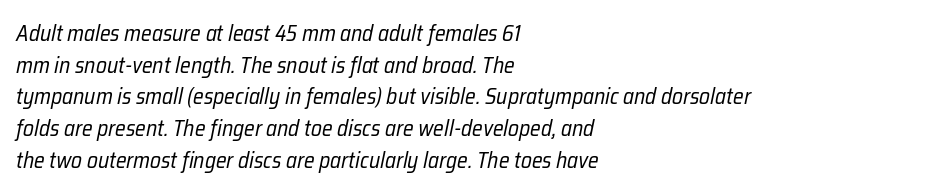
Q: Is the text bold? A: No.
Q: Is the text italic (slanted)? A: Yes, it leans right by about 12 degrees.
Q: Is the text underlined? A: No.
Q: How is the paragraph aligned? A: Left-aligned.
Q: Is the spacing between letters normal or unusually wide? A: Normal.
Q: Is the spacing between lines tight, normal or loose? A: Normal.
